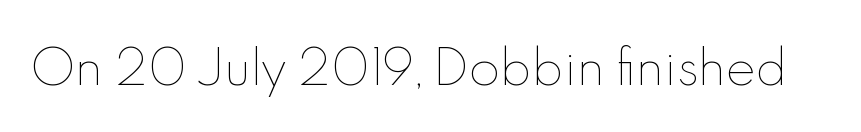
This sample has the flowing, uneven cadence of proportional lettering. This sample uses plain, unmodified letter spacing. Clear beneath every line of the passage. These lines were composed using upright roman letters. The passage shown is not bold in any degree.
